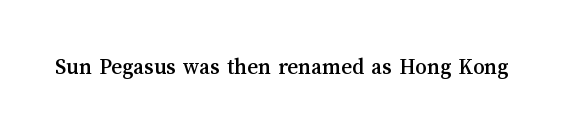
Q: Is the text italic (slanted)? A: No, it is upright.
Q: Is the text underlined? A: No.
Q: Is the spacing between letters normal or unusually wide? A: Normal.
